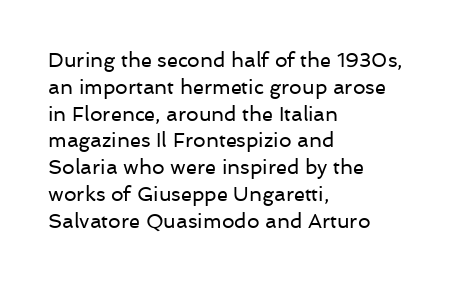
Unlike italic type, these characters show no tilt at all. Honestly, there is no underline to notice here at all. The ragged edge is on the right, which tells us the setting is flush left. Tracking here is standard; glyphs follow each other at the usual distance.
